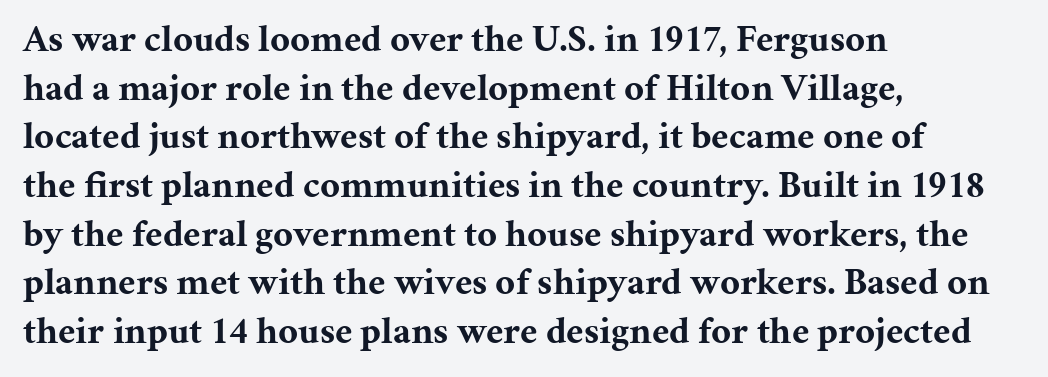
The image shows 38 px bold serif type, upright; set left-aligned, normal line spacing (1.28x), normal letter spacing, not underlined; medium stroke contrast and a medium x-height.
